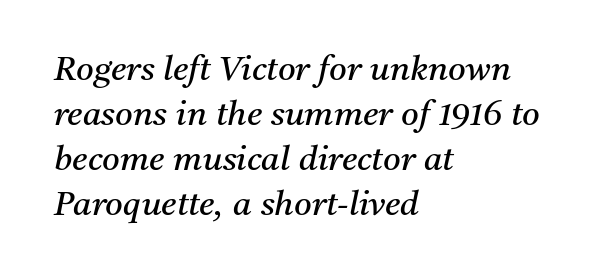
{"serif": "yes", "italic": "yes", "lean": "right", "slant_degrees": 11, "bold": "no", "weight": "regular", "width": "normal", "stroke_contrast": "medium", "x_height": "medium", "monospaced": "no", "underline": "no", "align": "left", "line_spacing": "normal", "line_spacing_ratio": 1.32, "letter_spacing": "normal", "letter_spacing_em": 0.0, "glyph_px": 34}
